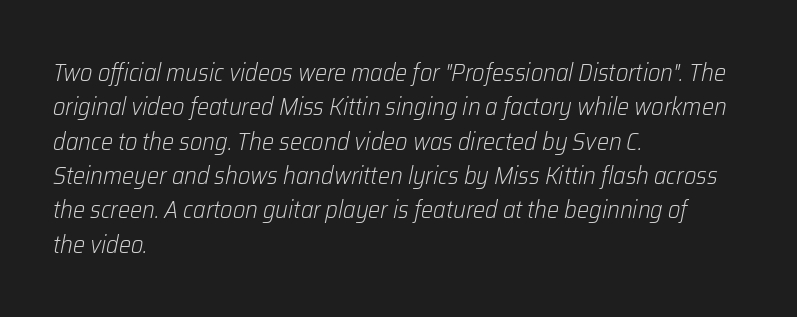
The image shows 24 px text type, italic (leaning right); set left-aligned, normal line spacing (1.43x), normal letter spacing, not underlined.
